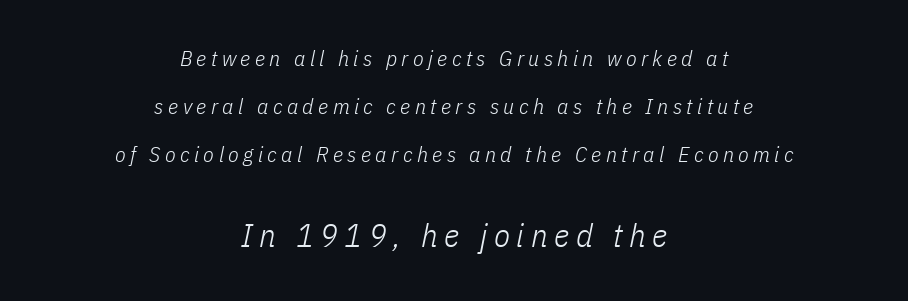
Top chunk: small. Bottom chunk: large. Words float on clear page, feet unadorned. The type is letterspaced generously, with wide tracking. Varying glyph widths throughout — classic text-font behaviour. Italic? Definitely — the glyphs are oblique. The weight tops out at a normal text grade.
